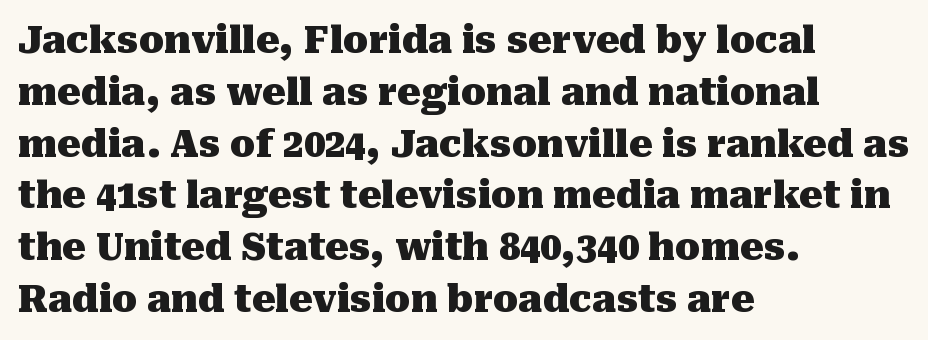
Q: Is the text bold? A: Yes.
Q: Is the text italic (slanted)? A: No, it is upright.
Q: Is the typeface a serif or a sans-serif typeface? A: Serif.
Q: Is the text underlined? A: No.
Q: How is the paragraph aligned? A: Left-aligned.
Q: Is the spacing between letters normal or unusually wide? A: Normal.
Q: Is the spacing between lines tight, normal or loose? A: Normal.
Q: Width (condensed, normal, or wide)? A: Normal.
Q: Stroke contrast? A: Medium.
Q: x-height? A: Medium.
Q: Monospaced? A: No.
